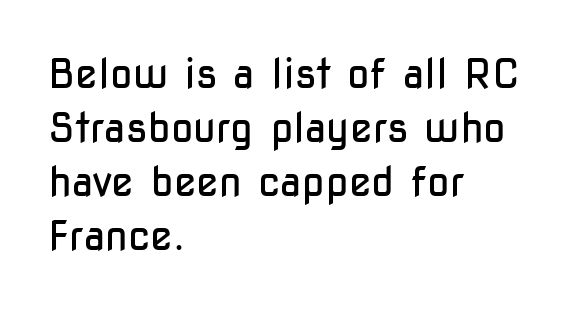
The specimen reads as upright at a glance. Varying glyph widths throughout — classic text-font behaviour. Which margin do the lines hug? The left one — the right edge is uneven. The glyphs are unaccompanied by any horizontal stroke below them. Ink coverage per letter is moderate at most. In terms of letterspacing, this is plain default setting.
